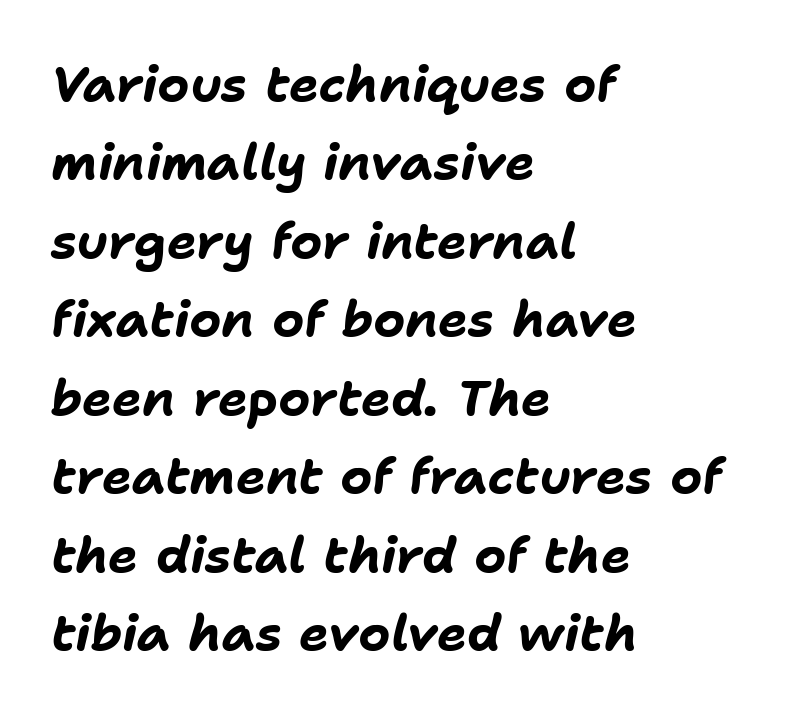
{"italic": "yes", "lean": "right", "slant_degrees": 11, "bold": "yes", "weight": "bold", "width": "normal", "stroke_contrast": "low", "x_height": "medium", "monospaced": "no", "underline": "no", "align": "left", "line_spacing": "normal", "line_spacing_ratio": 1.57, "letter_spacing": "normal", "letter_spacing_em": 0.0, "glyph_px": 50}
